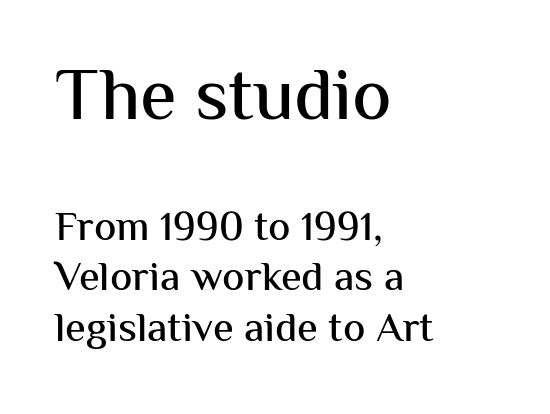
{"serif": "no", "italic": "no", "width": "normal", "stroke_contrast": "medium", "x_height": "medium", "monospaced": "no", "underline": "no", "align": "left", "line_spacing_ratio": 1.2, "letter_spacing": "normal", "letter_spacing_em": 0.0, "larger_block": "first", "size_ratio": 1.76, "glyph_px": 74}
